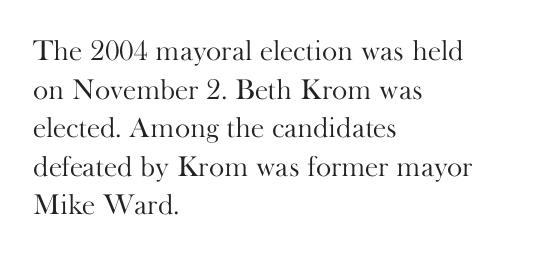
Q: Is the text bold? A: No.
Q: Is the text italic (slanted)? A: No, it is upright.
Q: Is the typeface a serif or a sans-serif typeface? A: Serif.
Q: Is the text underlined? A: No.
Q: How is the paragraph aligned? A: Left-aligned.
Q: Is the spacing between letters normal or unusually wide? A: Normal.
Q: Is the spacing between lines tight, normal or loose? A: Normal.
Q: Width (condensed, normal, or wide)? A: Normal.
Q: Stroke contrast? A: High.
Q: x-height? A: Small.
Q: Monospaced? A: No.
